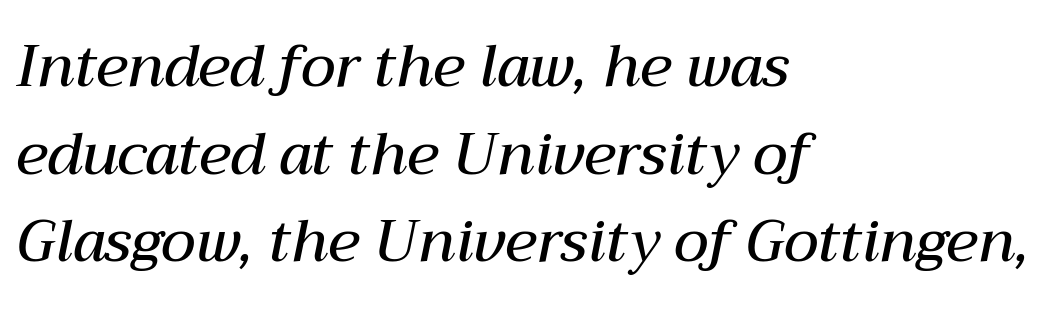
Check the space under the baseline: it is left empty. Weight: semibold (demi). Nothing unusual about the tracking: characters are spaced as the font intends. The glyphs look as if they've been sheared to an angle. The passage shown is typed in a proportional face where columns would drift.
